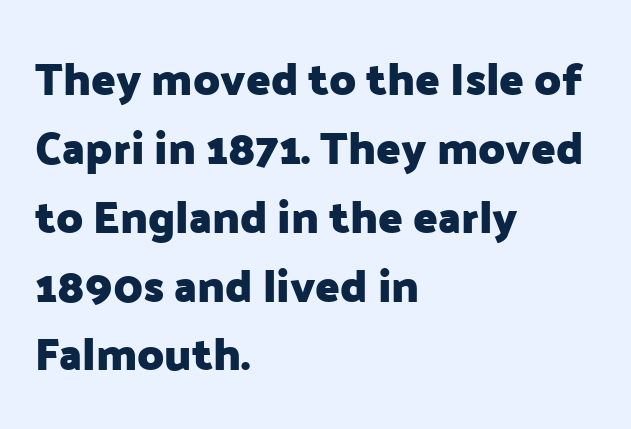
{"serif": "no", "italic": "no", "bold": "yes", "weight": "heavy", "width": "normal", "stroke_contrast": "low", "x_height": "medium", "monospaced": "no", "underline": "no", "align": "left", "line_spacing": "normal", "line_spacing_ratio": 1.53, "letter_spacing": "normal", "letter_spacing_em": 0.0, "glyph_px": 45}
